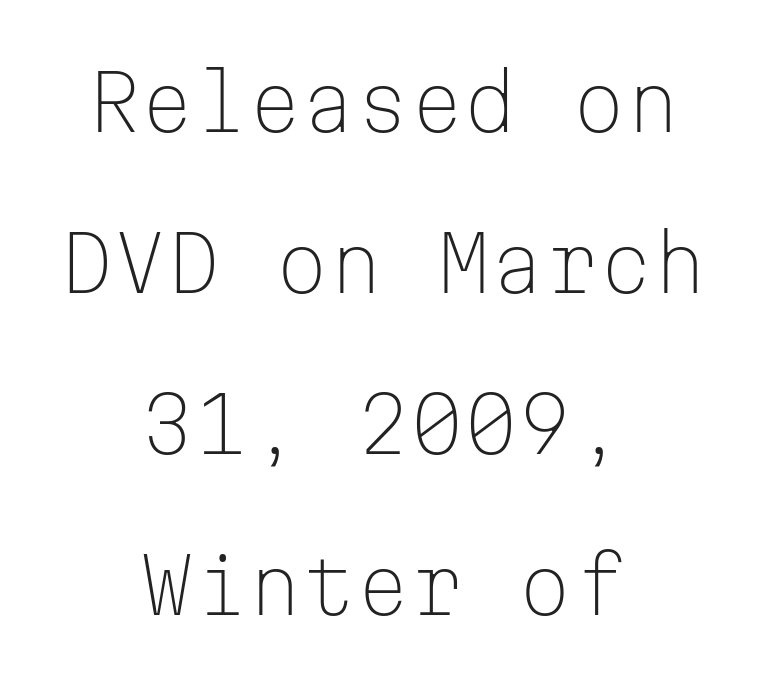
Loosely led — the rows are spread out. Does the copy run flush right? No — it is centered line by line. Notice how the stems are strictly vertical — no italics here. Glance below the letters and you will spot only blank space. You could call the tracking neutral — neither tight nor loose. Type style note: lacks serifs.
